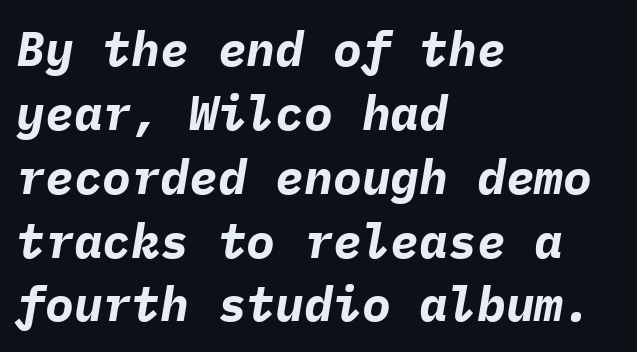
Q: Is the text bold? A: Yes.
Q: Is the text italic (slanted)? A: Yes, it leans right by about 9 degrees.
Q: Is the text underlined? A: No.
Q: How is the paragraph aligned? A: Left-aligned.
Q: Is the spacing between letters normal or unusually wide? A: Normal.
Q: Is the spacing between lines tight, normal or loose? A: Normal.
Q: Width (condensed, normal, or wide)? A: Normal.
Q: Stroke contrast? A: Low.
Q: x-height? A: Medium.
Q: Monospaced? A: Yes.
